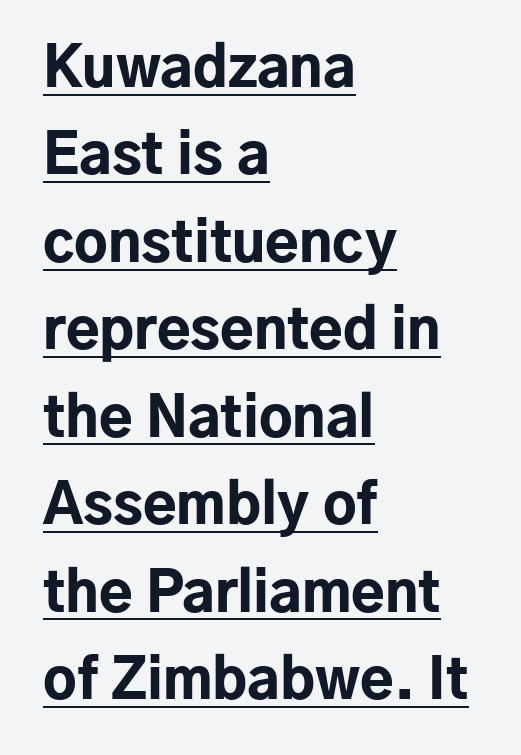
The image shows 55 px bold sans-serif type, upright; set left-aligned, normal line spacing (1.59x), normal letter spacing, underlined; low stroke contrast and a medium x-height.
